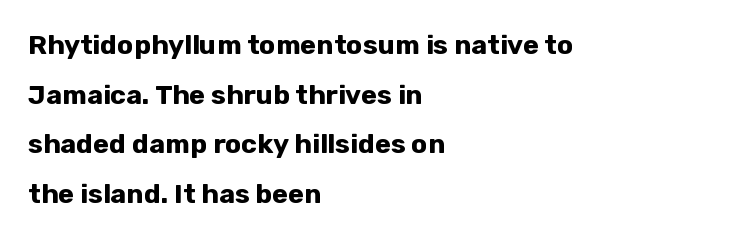
{"italic": "no", "bold": "yes", "underline": "no", "align": "left", "line_spacing_ratio": 1.84, "letter_spacing": "normal", "letter_spacing_em": 0.0, "glyph_px": 27}
